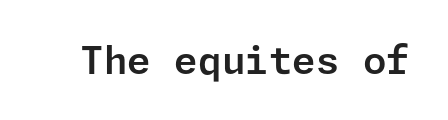
The letters stand straight up with perfectly vertical stems. The tracking reads as untouched default to a designer's eye. Quick note: underline off. The typeface chosen for these lines omits serifs.
